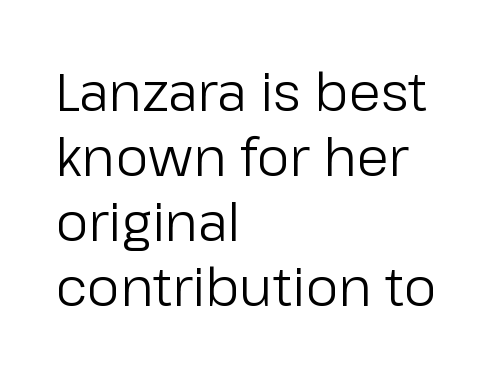
{"serif": "no", "italic": "no", "bold": "no", "weight": "regular", "width": "normal", "stroke_contrast": "low", "x_height": "medium", "monospaced": "no", "underline": "no", "align": "left", "line_spacing": "normal", "line_spacing_ratio": 1.25, "letter_spacing": "normal", "letter_spacing_em": 0.0, "glyph_px": 52}
